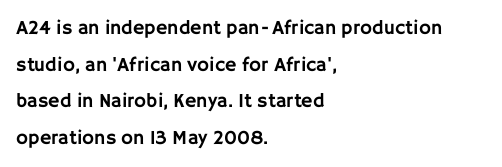
Default kerning and tracking; the words read as compact shapes. The glyphs are unaccompanied by any horizontal stroke below them. The letters stand straight up with perfectly vertical stems. A classic flush-left, rag-right setting is used for this passage.
